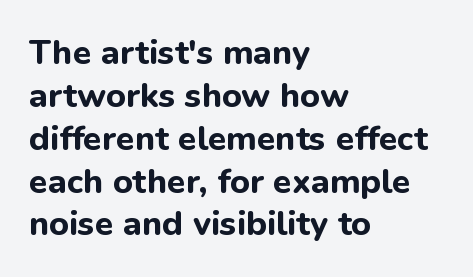
Q: Is the text bold? A: Yes.
Q: Is the text italic (slanted)? A: No, it is upright.
Q: Is the typeface a serif or a sans-serif typeface? A: Sans-serif.
Q: Is the text underlined? A: No.
Q: How is the paragraph aligned? A: Left-aligned.
Q: Is the spacing between letters normal or unusually wide? A: Normal.
Q: Is the spacing between lines tight, normal or loose? A: Normal.
Q: Width (condensed, normal, or wide)? A: Normal.
Q: Stroke contrast? A: Low.
Q: x-height? A: Medium.
Q: Monospaced? A: No.
